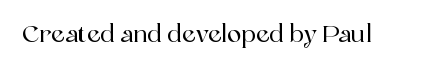
The image shows 24 px text type, upright; set normal letter spacing, not underlined.
